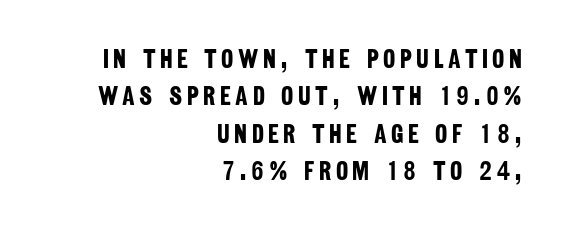
{"bold": "yes", "underline": "no", "align": "right", "line_spacing": "normal", "line_spacing_ratio": 1.44, "glyph_px": 26}
